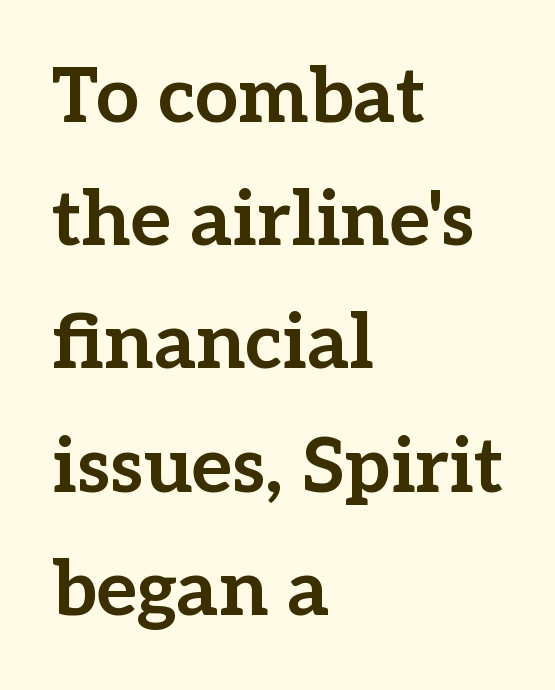
The image shows 77 px bold serif type, upright; set left-aligned, normal line spacing (1.6x), normal letter spacing, not underlined; low stroke contrast and a medium x-height.
